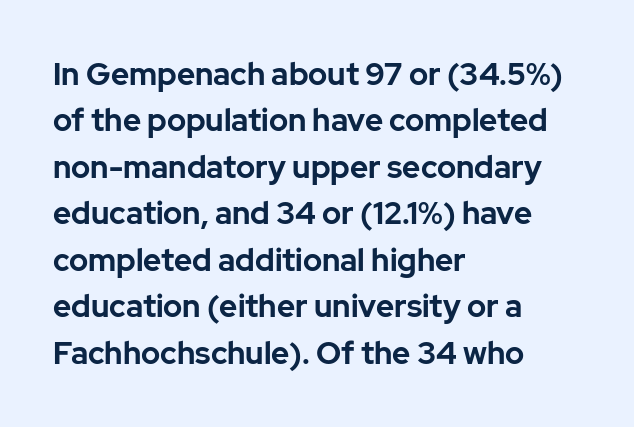
{"serif": "no", "italic": "no", "bold": "yes", "weight": "bold", "width": "normal", "stroke_contrast": "low", "x_height": "medium", "monospaced": "no", "underline": "no", "align": "left", "line_spacing": "normal", "line_spacing_ratio": 1.5, "letter_spacing": "normal", "letter_spacing_em": 0.0, "glyph_px": 31}
